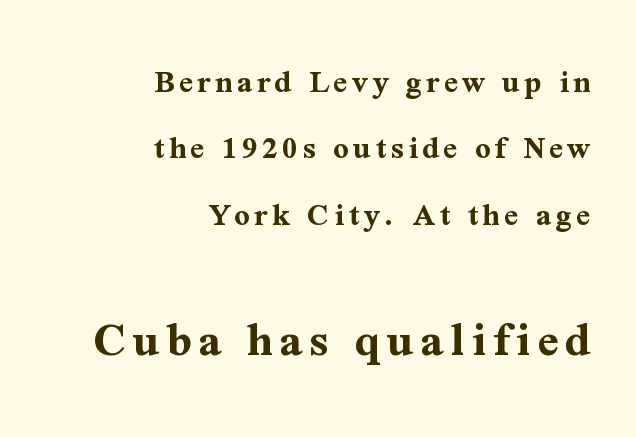
Descenders are the only things crossing below the line. The block of text is sparse from top to bottom, with ample space between rows. The rendering uses natural spacing where letterforms have individual widths. A roman cut, with each character standing at attention. Larger block? The one below; the one above is distinctly smaller.
